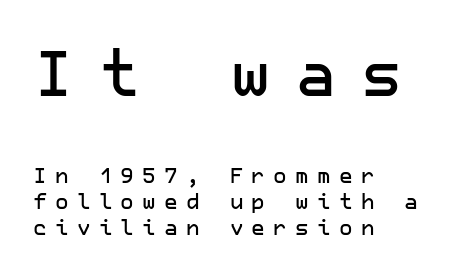
{"serif": "no", "italic": "no", "width": "normal", "stroke_contrast": "low", "x_height": "medium", "underline": "no", "align": "left", "line_spacing_ratio": 1.24, "letter_spacing": "wide", "letter_spacing_em": 0.39, "larger_block": "first", "size_ratio": 3.0, "glyph_px": 63}
